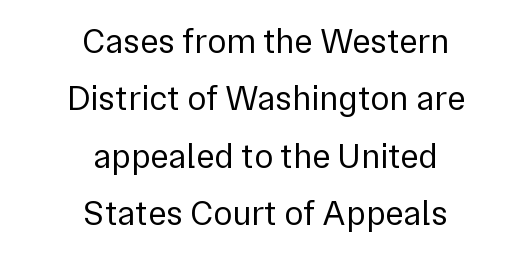
Q: Is the text bold? A: No.
Q: Is the text italic (slanted)? A: No, it is upright.
Q: Is the typeface a serif or a sans-serif typeface? A: Sans-serif.
Q: Is the text underlined? A: No.
Q: How is the paragraph aligned? A: Centered.
Q: Is the spacing between letters normal or unusually wide? A: Normal.
Q: Is the spacing between lines tight, normal or loose? A: Normal.
Q: Width (condensed, normal, or wide)? A: Normal.
Q: x-height? A: Medium.
Q: Monospaced? A: No.
